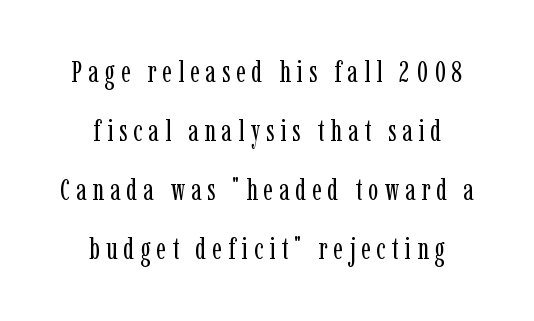
{"serif": "yes", "italic": "no", "bold": "no", "weight": "regular", "width": "condensed", "stroke_contrast": "low", "x_height": "medium", "monospaced": "no", "underline": "no", "align": "center", "line_spacing": "loose", "line_spacing_ratio": 1.97, "letter_spacing": "wide", "letter_spacing_em": 0.2, "glyph_px": 30}
